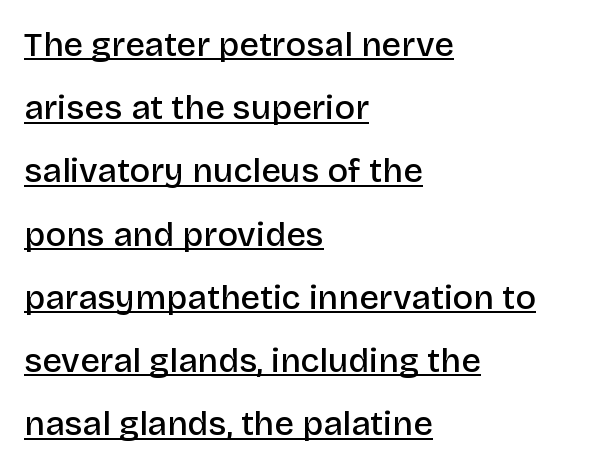
{"serif": "no", "italic": "no", "bold": "semi", "weight": "semibold", "width": "normal", "stroke_contrast": "low", "x_height": "large", "monospaced": "no", "underline": "yes", "align": "left", "line_spacing_ratio": 1.86, "letter_spacing": "normal", "letter_spacing_em": 0.0, "glyph_px": 34}
